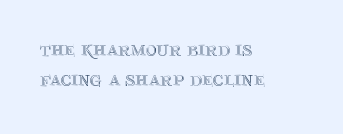
{"italic": "no", "underline": "no", "align": "left", "line_spacing": "normal", "line_spacing_ratio": 1.41, "letter_spacing": "normal", "letter_spacing_em": 0.0, "glyph_px": 21}
